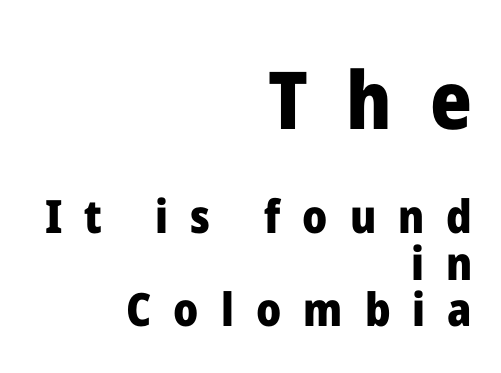
The rendering uses natural spacing where letterforms have individual widths. This rendering features lettering with no underline. A sans-serif font was chosen for this passage. The compositor pushed each line to the right boundary. The designer gave the opening block more size than the closing block.
